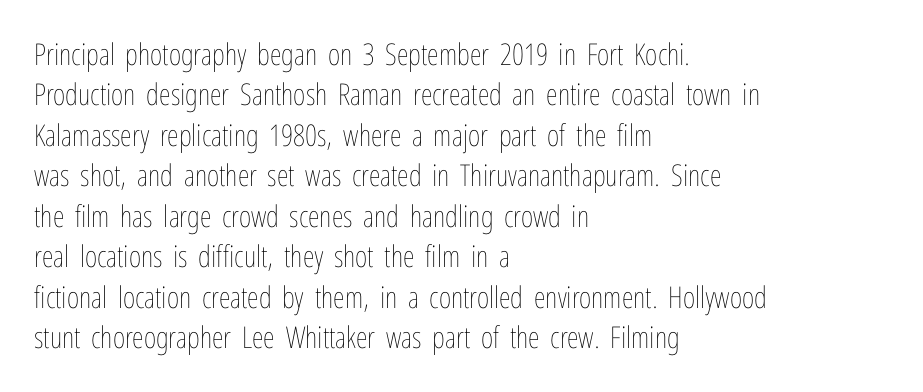
Q: Is the text bold? A: No.
Q: Is the text italic (slanted)? A: No, it is upright.
Q: Is the text underlined? A: No.
Q: How is the paragraph aligned? A: Left-aligned.
Q: Is the spacing between letters normal or unusually wide? A: Normal.
Q: Is the spacing between lines tight, normal or loose? A: Normal.
Q: Width (condensed, normal, or wide)? A: Condensed.
Q: Stroke contrast? A: Low.
Q: x-height? A: Medium.
Q: Monospaced? A: No.
